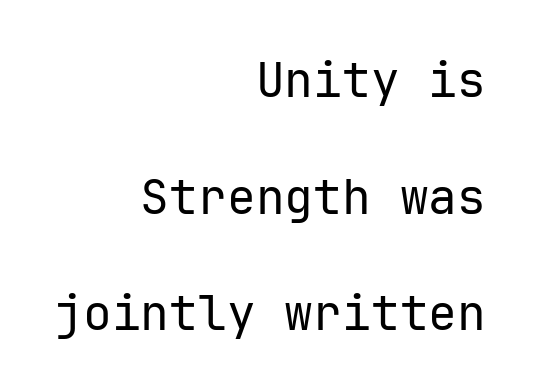
The glyphs in this specimen are sans serif. If you drew a ruler down the right edge, every line would touch it. The letterforms sit at book weight or below. Every stem runs plumb, perpendicular to the baseline. Glance below the letters and you will spot only blank space.
